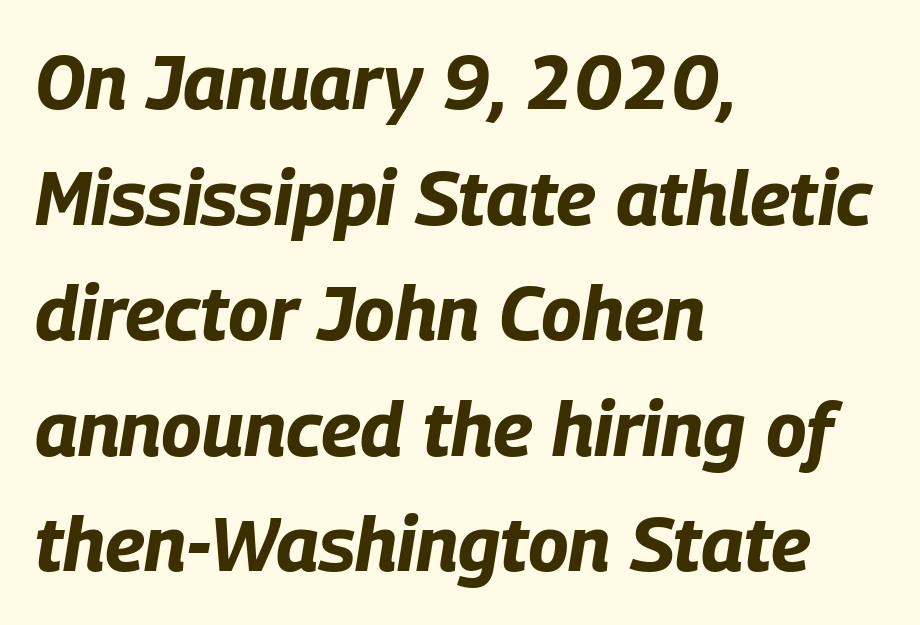
These lines are rendered in a variable-pitch font. The rag falls on the right side of this text block. The line texture is even and compact thanks to regular tracking. If you measured baseline to baseline, you'd find a middling distance. Does the weight exceed regular? Yes, all the way to bold. Anything drawn beneath the words? Only blank space.
